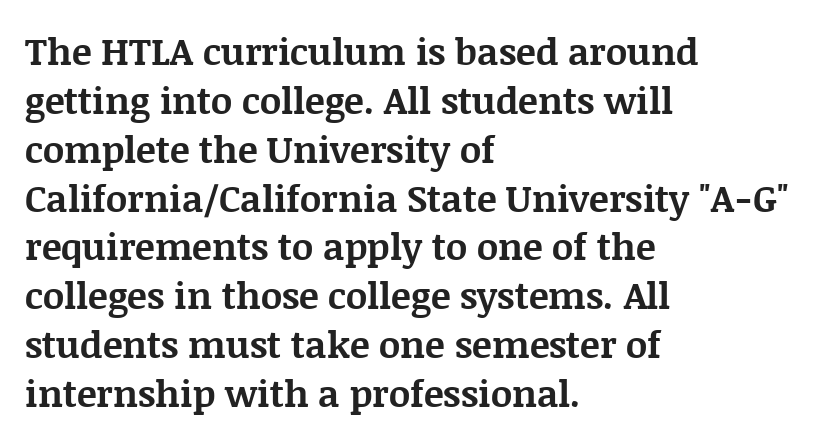
{"serif": "yes", "italic": "no", "bold": "yes", "weight": "bold", "width": "normal", "stroke_contrast": "medium", "x_height": "large", "monospaced": "no", "underline": "no", "align": "left", "line_spacing": "normal", "line_spacing_ratio": 1.32, "letter_spacing": "normal", "letter_spacing_em": 0.0, "glyph_px": 37}
